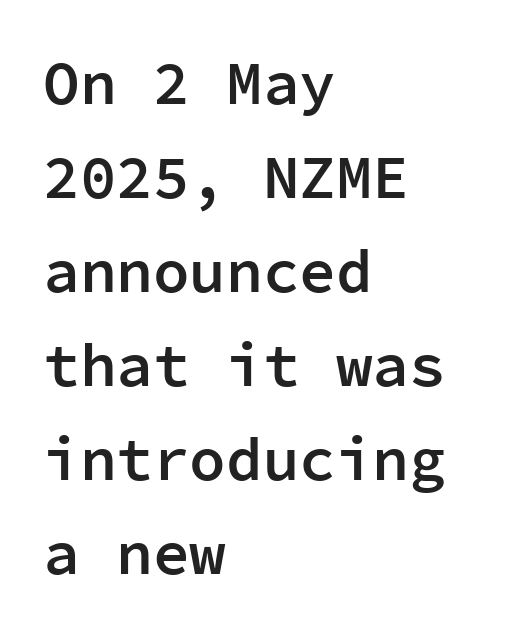
The image shows 61 px semibold sans-serif type, upright, monospaced; set left-aligned, normal line spacing (1.54x), normal letter spacing, not underlined; low stroke contrast and a medium x-height.
